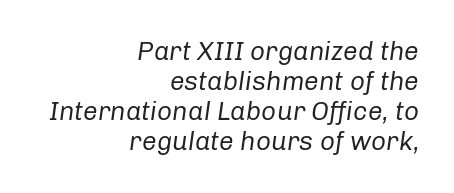
The letterforms sit shoulder to shoulder at normal distance. In CSS terms this would be text-align: right. Characters are canted at an angle relative to the baseline's perpendicular. The passage shown is not bold in any degree. Check under the words: just untouched page.
